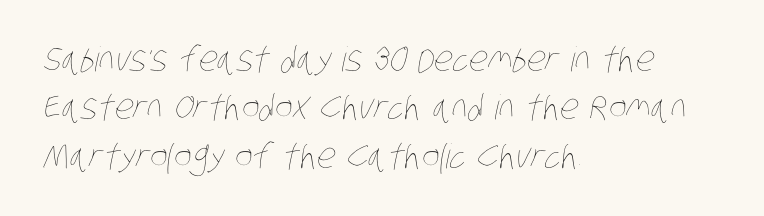
The image shows 34 px thin, condensed type; set left-aligned, normal line spacing (1.42x), normal letter spacing, not underlined; low stroke contrast and a large x-height.
